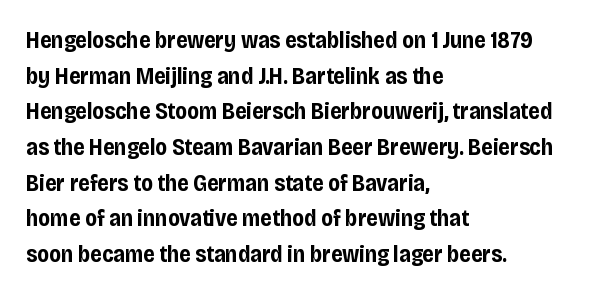
Q: Is the text bold? A: Yes.
Q: Is the text italic (slanted)? A: No, it is upright.
Q: Is the text underlined? A: No.
Q: How is the paragraph aligned? A: Left-aligned.
Q: Is the spacing between letters normal or unusually wide? A: Normal.
Q: Is the spacing between lines tight, normal or loose? A: Normal.
